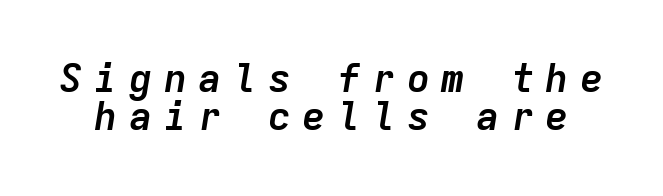
In terms of leading, this rendering errs on the cramped side. The rendering inserts visible extra space after every character. Compared with an ordinary text face, these strokes are far heavier — a full bold. A bare baseline throughout the passage. The glyphs look as if they've been sheared to an angle.
